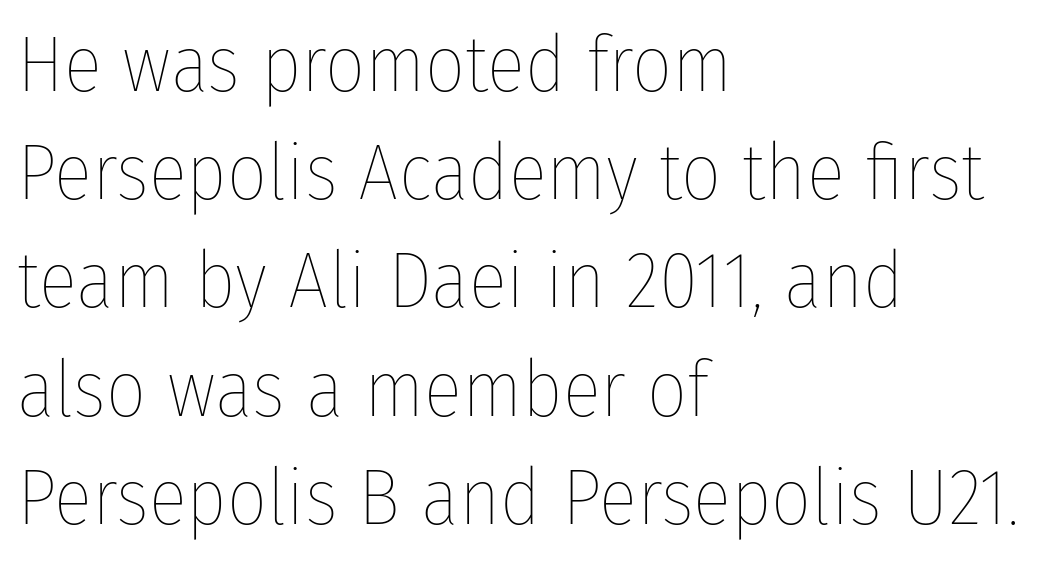
Q: Is the text bold? A: No.
Q: Is the text italic (slanted)? A: No, it is upright.
Q: Is the text underlined? A: No.
Q: How is the paragraph aligned? A: Left-aligned.
Q: Is the spacing between letters normal or unusually wide? A: Normal.
Q: Is the spacing between lines tight, normal or loose? A: Normal.
Q: Width (condensed, normal, or wide)? A: Condensed.
Q: Stroke contrast? A: Low.
Q: x-height? A: Medium.
Q: Monospaced? A: No.
